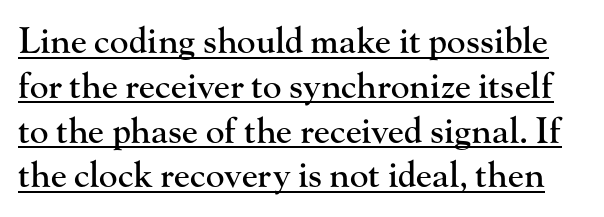
Q: Is the text italic (slanted)? A: No, it is upright.
Q: Is the typeface a serif or a sans-serif typeface? A: Serif.
Q: Is the text underlined? A: Yes.
Q: Is the spacing between letters normal or unusually wide? A: Normal.
Q: Is the spacing between lines tight, normal or loose? A: Normal.
Q: Width (condensed, normal, or wide)? A: Normal.
Q: Stroke contrast? A: High.
Q: x-height? A: Small.
Q: Monospaced? A: No.
